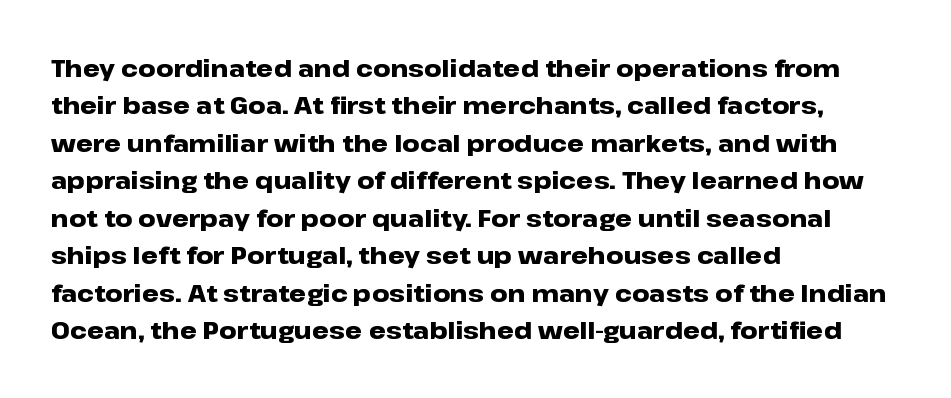
Underline: absent. Strokes here are thick enough to call this a true bold. This block has exactly the height ordinary leading produces. Standard letterfit; no display-style spreading of the glyphs. The lines are quadded left.
